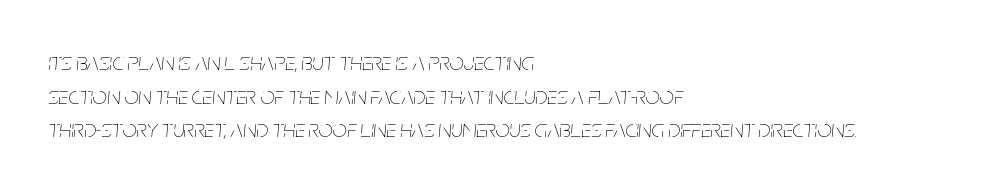
The image shows 25 px text type, italic (leaning right); set left-aligned, normal line spacing (1.35x), normal letter spacing, not underlined.
